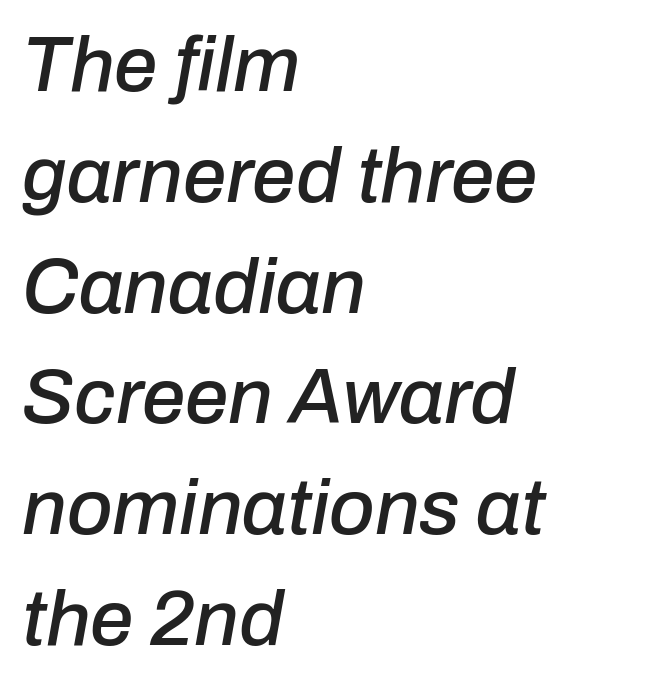
{"italic": "yes", "lean": "right", "slant_degrees": 10, "width": "normal", "stroke_contrast": "low", "x_height": "medium", "monospaced": "no", "underline": "no", "align": "left", "line_spacing": "normal", "line_spacing_ratio": 1.42, "letter_spacing": "normal", "letter_spacing_em": 0.0, "glyph_px": 78}
